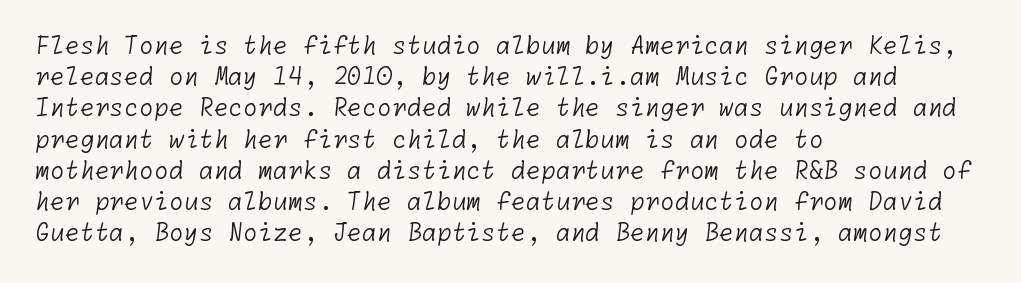
Clear beneath every line of the passage. Does the leading feel generous? No, just average. Students, note that the glyphs here touch the page at normal intervals. Notice how the passage keeps a crisp vertical edge on the left only.
